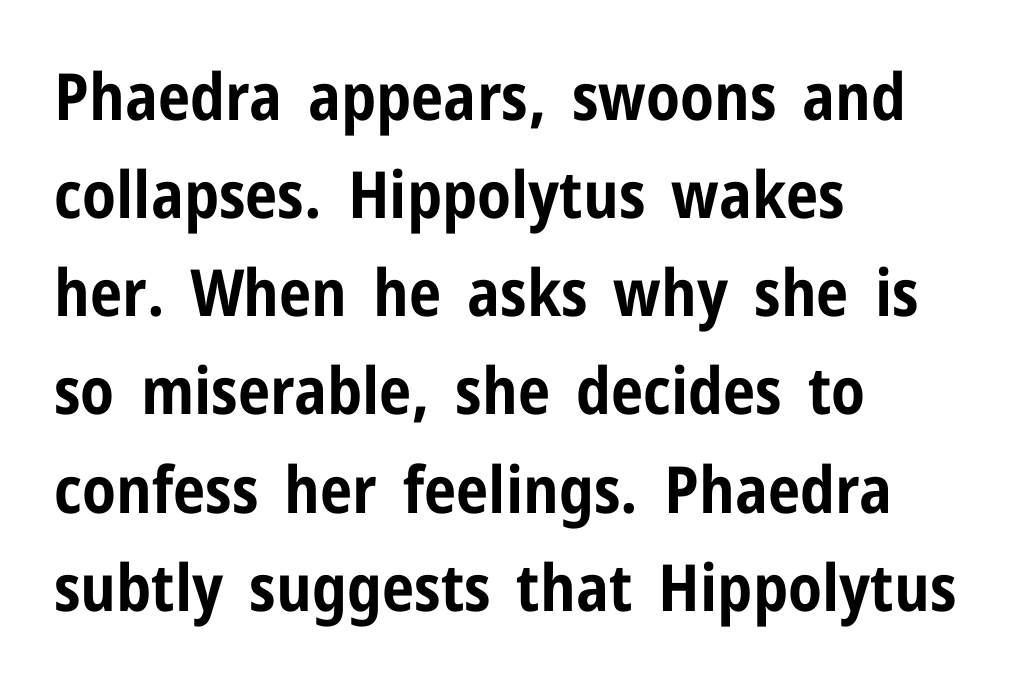
{"serif": "no", "italic": "no", "bold": "yes", "weight": "bold", "width": "condensed", "stroke_contrast": "low", "x_height": "medium", "monospaced": "no", "underline": "no", "align": "left", "line_spacing": "normal", "line_spacing_ratio": 1.51, "letter_spacing": "normal", "letter_spacing_em": 0.0, "glyph_px": 65}
